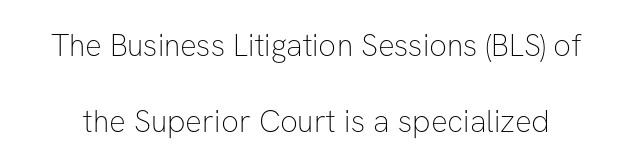
{"serif": "no", "italic": "no", "bold": "no", "weight": "thin", "width": "normal", "stroke_contrast": "low", "x_height": "medium", "monospaced": "no", "underline": "no", "line_spacing": "loose", "line_spacing_ratio": 2.46, "letter_spacing": "normal", "letter_spacing_em": 0.0, "glyph_px": 31}
